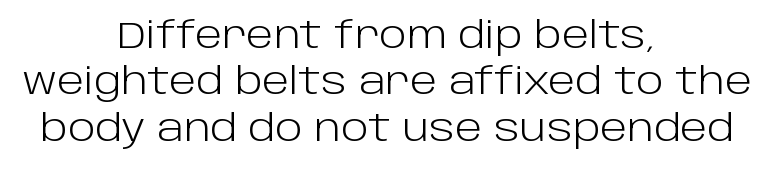
The image shows 36 px light sans-serif type, upright; set centered, normal line spacing (1.29x), normal letter spacing, not underlined; low stroke contrast and a large x-height.
